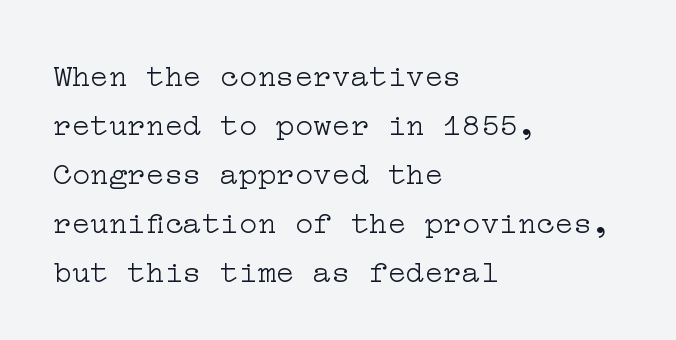
{"serif": "yes", "italic": "no", "bold": "no", "weight": "light", "width": "wide", "stroke_contrast": "low", "x_height": "medium", "underline": "no", "align": "left", "line_spacing": "normal", "line_spacing_ratio": 1.58, "letter_spacing": "normal", "letter_spacing_em": 0.0, "glyph_px": 31}
